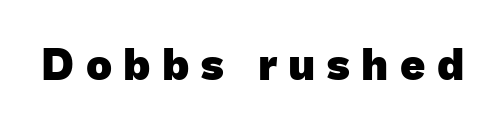
Q: Is the text bold? A: Yes.
Q: Is the typeface a serif or a sans-serif typeface? A: Sans-serif.
Q: Is the text underlined? A: No.
Q: Is the spacing between letters normal or unusually wide? A: Unusually wide.
Q: Width (condensed, normal, or wide)? A: Normal.
Q: Stroke contrast? A: Low.
Q: x-height? A: Medium.
Q: Monospaced? A: No.
